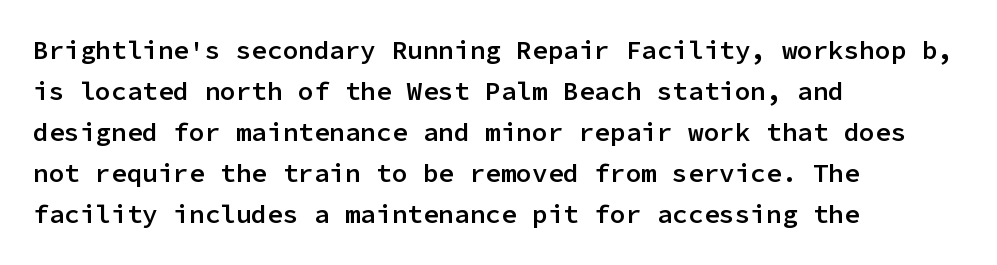
Q: Is the text bold? A: Semi-bold.
Q: Is the text italic (slanted)? A: No, it is upright.
Q: Is the text underlined? A: No.
Q: How is the paragraph aligned? A: Left-aligned.
Q: Is the spacing between letters normal or unusually wide? A: Normal.
Q: Is the spacing between lines tight, normal or loose? A: Normal.
